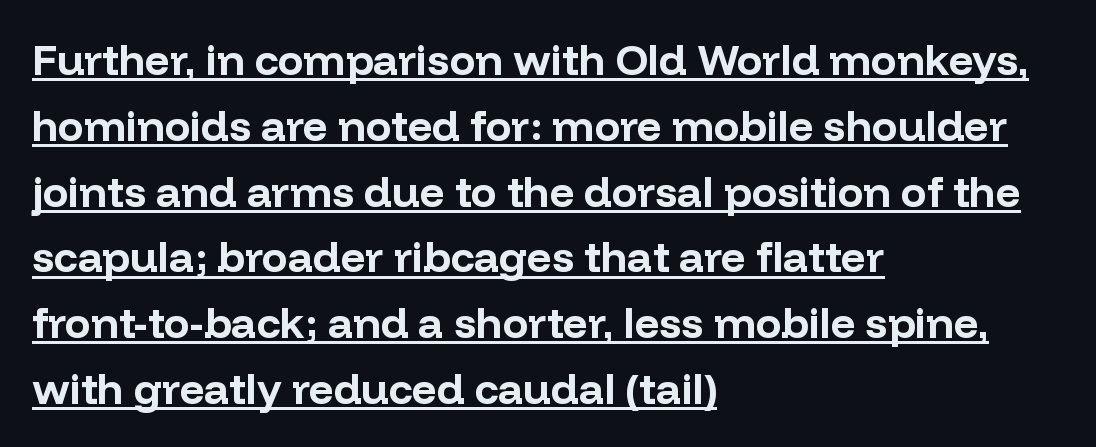
{"serif": "no", "italic": "no", "bold": "yes", "weight": "bold", "width": "normal", "stroke_contrast": "low", "x_height": "medium", "monospaced": "no", "underline": "yes", "align": "left", "line_spacing": "normal", "line_spacing_ratio": 1.53, "letter_spacing": "normal", "letter_spacing_em": 0.0, "glyph_px": 43}
